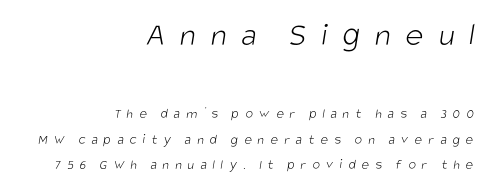
Varying glyph widths throughout — classic text-font behaviour. This reads as an unemphasized weight, regular at the heaviest. The letters are spread apart with noticeably loose tracking. Has an underline been added? It has not. Does the copy run flush right? Yes — the right margin is perfectly even.
